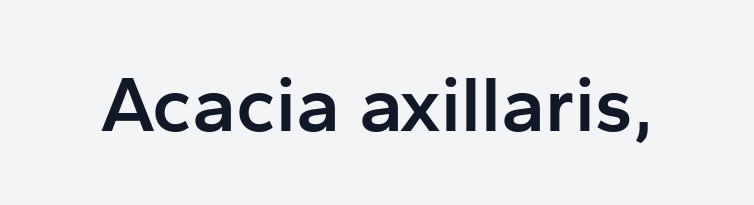
Q: Is the text bold? A: Semi-bold.
Q: Is the text italic (slanted)? A: No, it is upright.
Q: Is the typeface a serif or a sans-serif typeface? A: Sans-serif.
Q: Is the text underlined? A: No.
Q: Is the spacing between letters normal or unusually wide? A: Normal.
Q: Width (condensed, normal, or wide)? A: Normal.
Q: Stroke contrast? A: Low.
Q: x-height? A: Medium.
Q: Monospaced? A: No.
